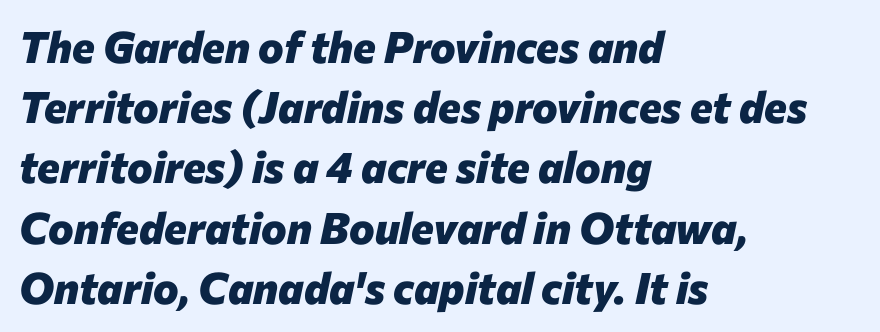
Plain, unruled lines of type. There is no visible air inserted between adjacent glyphs. This sample has the flowing, uneven cadence of proportional lettering. Baseline-to-baseline distance is the conventional proportion of letter height. The rendering applies a slant to the glyphs. Its strokes are broad and dark, the hallmark of bold type.
